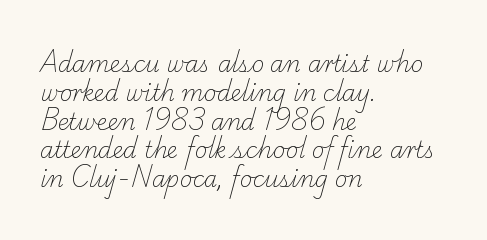
{"bold": "no", "underline": "no", "align": "left", "line_spacing": "normal", "line_spacing_ratio": 1.31, "letter_spacing": "normal", "letter_spacing_em": 0.0, "glyph_px": 22}
